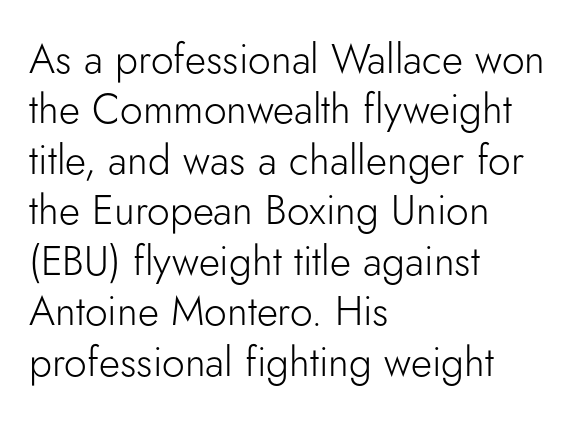
Q: Is the text bold? A: No.
Q: Is the text italic (slanted)? A: No, it is upright.
Q: Is the typeface a serif or a sans-serif typeface? A: Sans-serif.
Q: Is the text underlined? A: No.
Q: How is the paragraph aligned? A: Left-aligned.
Q: Is the spacing between letters normal or unusually wide? A: Normal.
Q: Width (condensed, normal, or wide)? A: Normal.
Q: Stroke contrast? A: Low.
Q: x-height? A: Small.
Q: Monospaced? A: No.
